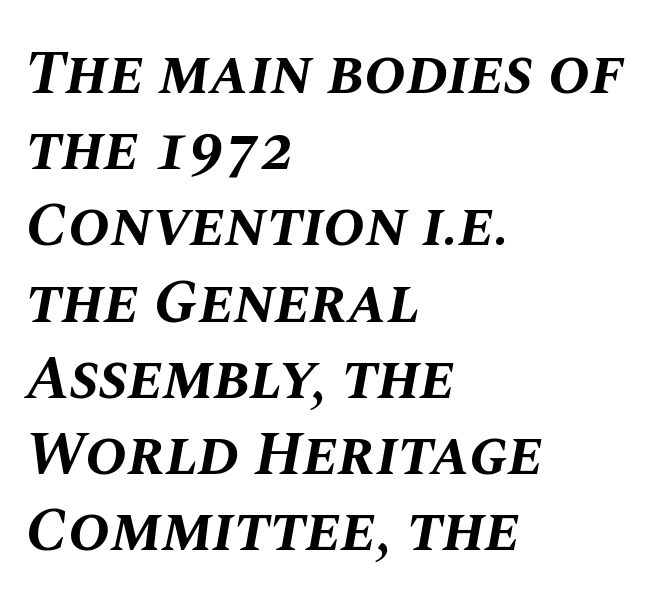
The image shows 63 px bold type, italic (leaning right); set left-aligned, line spacing 1.21x, normal letter spacing, not underlined; medium stroke contrast and a large x-height.
